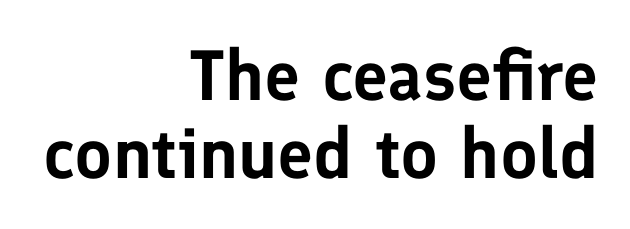
{"serif": "no", "italic": "no", "width": "normal", "stroke_contrast": "low", "x_height": "medium", "monospaced": "no", "underline": "no", "align": "right", "line_spacing": "tight", "line_spacing_ratio": 1.1, "letter_spacing": "normal", "letter_spacing_em": 0.0, "glyph_px": 71}
